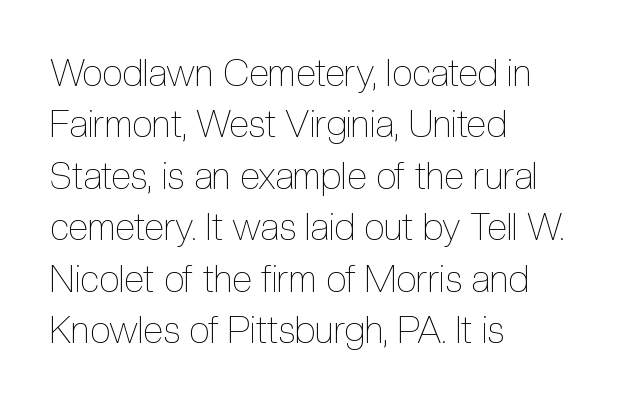
Q: Is the text bold? A: No.
Q: Is the text italic (slanted)? A: No, it is upright.
Q: Is the text underlined? A: No.
Q: How is the paragraph aligned? A: Left-aligned.
Q: Is the spacing between letters normal or unusually wide? A: Normal.
Q: Is the spacing between lines tight, normal or loose? A: Normal.
Q: Width (condensed, normal, or wide)? A: Condensed.
Q: x-height? A: Medium.
Q: Monospaced? A: No.
